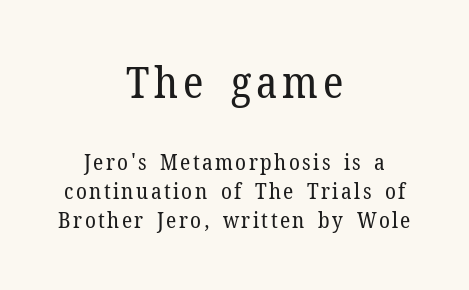
The image shows 44 px regular-weight serif type, upright; set centered, normal line spacing (1.33x), not underlined; the first (top) block is 2.0x larger; low stroke contrast and a medium x-height.
